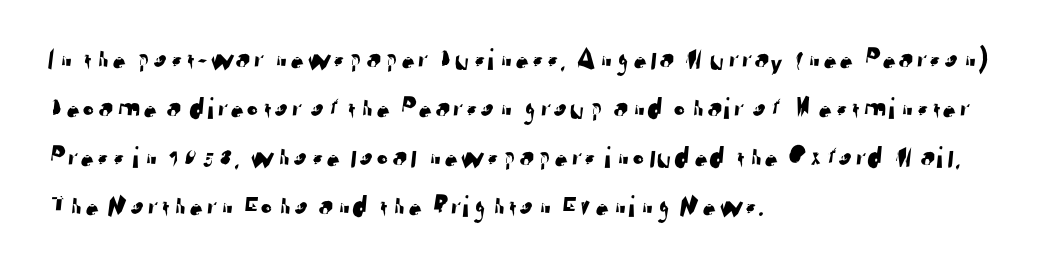
{"serif": "no", "width": "normal", "stroke_contrast": "low", "x_height": "medium", "monospaced": "no", "underline": "no", "align": "left", "line_spacing": "normal", "line_spacing_ratio": 1.58, "letter_spacing": "normal", "letter_spacing_em": 0.0, "glyph_px": 31}
